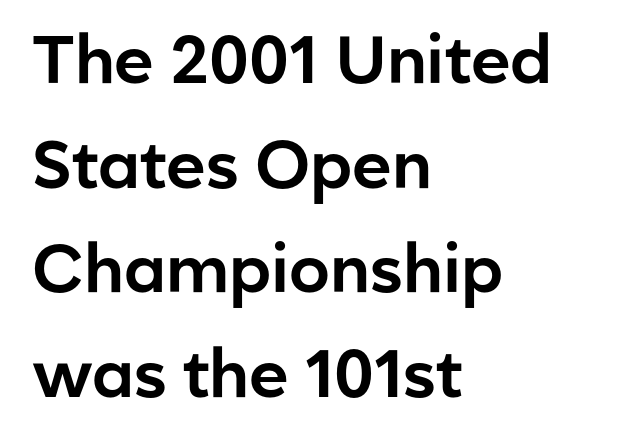
Q: Is the text italic (slanted)? A: No, it is upright.
Q: Is the typeface a serif or a sans-serif typeface? A: Sans-serif.
Q: Is the text underlined? A: No.
Q: How is the paragraph aligned? A: Left-aligned.
Q: Is the spacing between letters normal or unusually wide? A: Normal.
Q: Is the spacing between lines tight, normal or loose? A: Normal.
Q: Width (condensed, normal, or wide)? A: Normal.
Q: Stroke contrast? A: Low.
Q: x-height? A: Medium.
Q: Monospaced? A: No.
